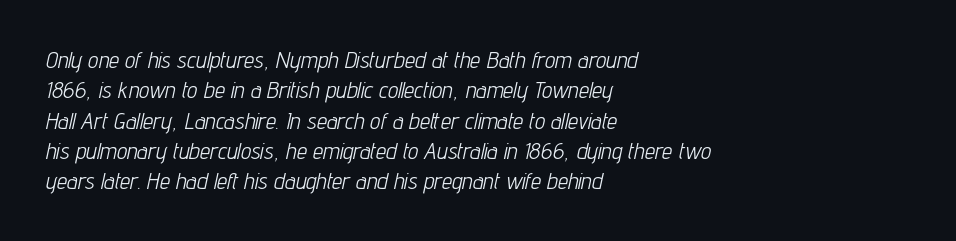
The image shows 23 px text type, italic (leaning right); set left-aligned, normal line spacing (1.32x), normal letter spacing, not underlined.
